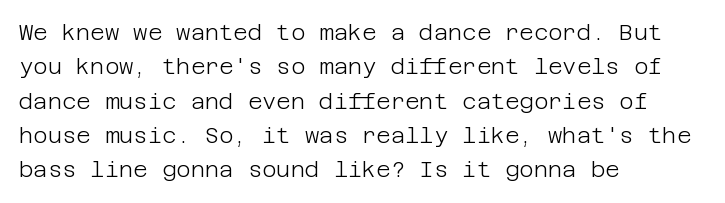
The image shows 22 px text type, upright; set left-aligned, normal line spacing (1.56x), normal letter spacing, not underlined.
